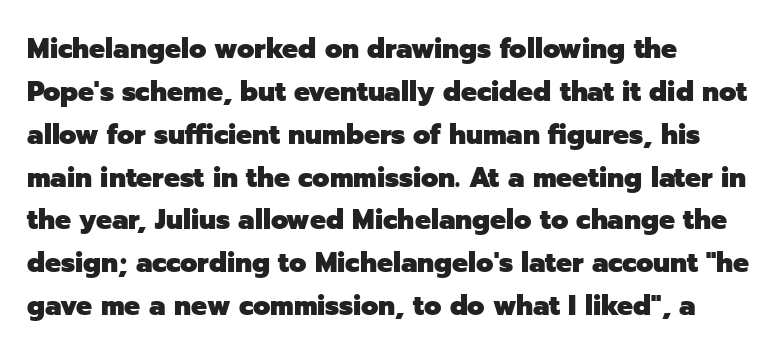
The image shows 28 px heavy sans-serif type, upright; set left-aligned, normal line spacing (1.53x), normal letter spacing, not underlined; low stroke contrast and a medium x-height.
